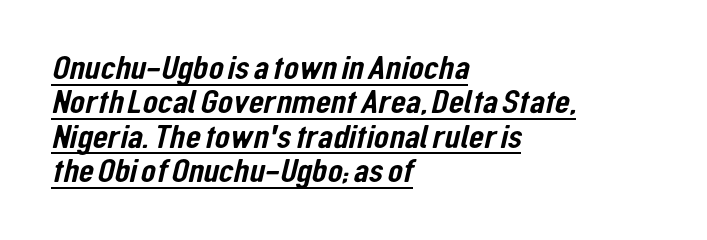
The image shows 35 px condensed sans-serif type; set left-aligned, tight line spacing (0.98x), normal letter spacing, underlined; low stroke contrast and a medium x-height.
